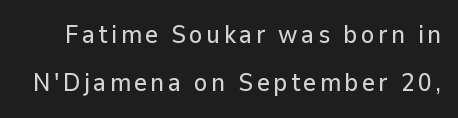
Vertical strokes here are truly vertical. The rendering uses a large line-height, opening up the rows. No word sits above an underline.
